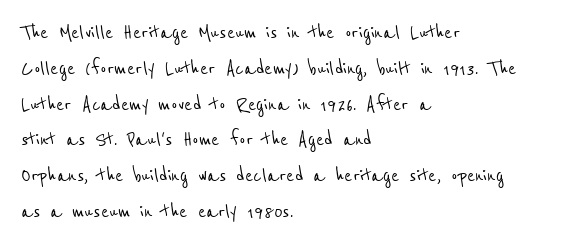
The image shows 24 px text type; set left-aligned, normal line spacing (1.49x), normal letter spacing, not underlined.
